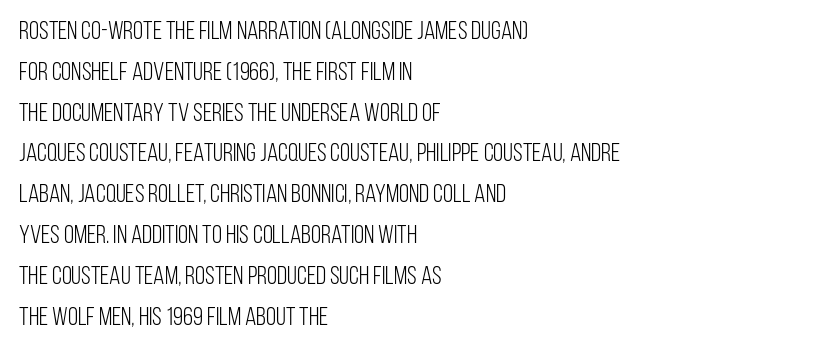
Q: Is the text bold? A: No.
Q: Is the text italic (slanted)? A: No, it is upright.
Q: Is the text underlined? A: No.
Q: How is the paragraph aligned? A: Left-aligned.
Q: Is the spacing between letters normal or unusually wide? A: Normal.
Q: Is the spacing between lines tight, normal or loose? A: Normal.
